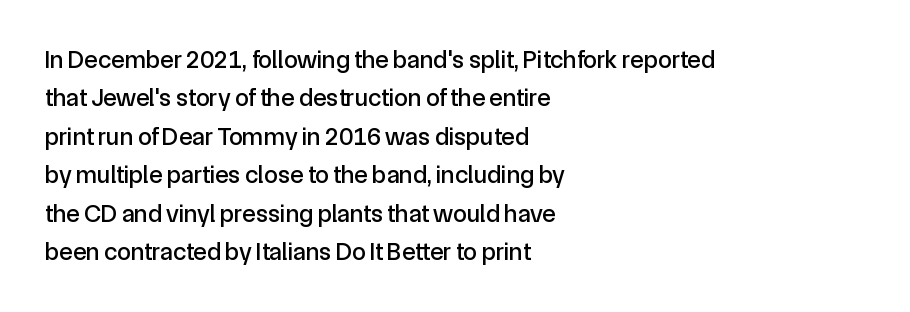
{"italic": "no", "underline": "no", "align": "left", "line_spacing": "normal", "line_spacing_ratio": 1.54, "letter_spacing": "normal", "letter_spacing_em": 0.0, "glyph_px": 25}
